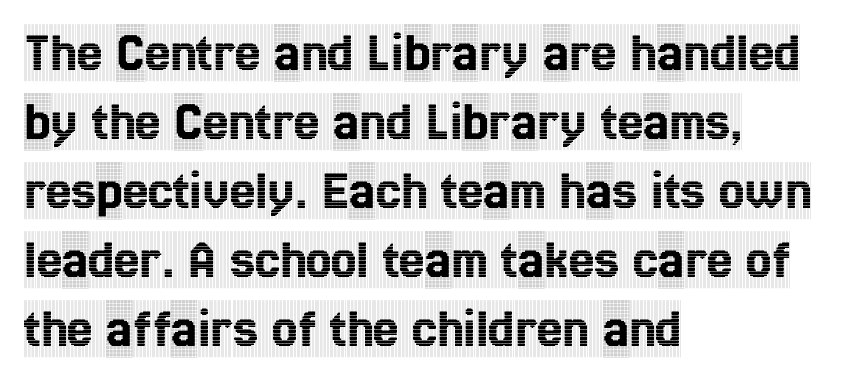
The image shows 57 px condensed serif type, upright; set left-aligned, line spacing 1.21x, normal letter spacing, not underlined; a large x-height.
